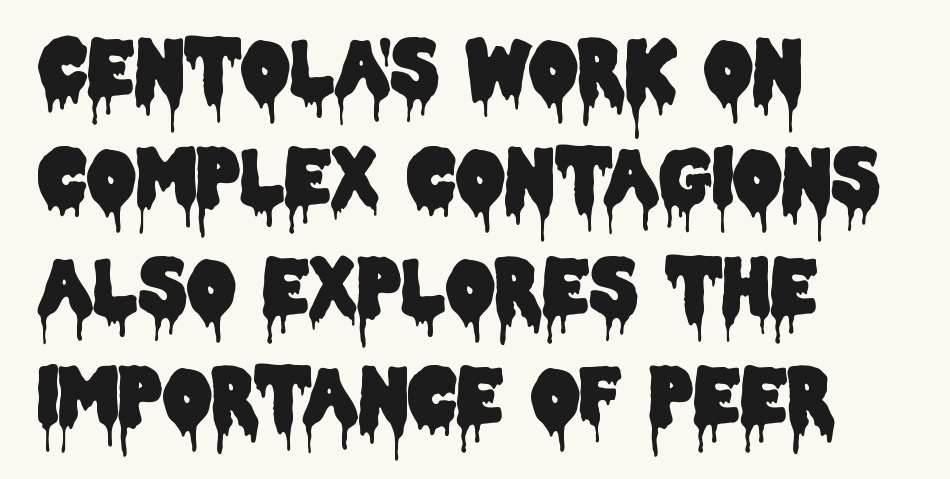
Q: Is the text italic (slanted)? A: No, it is upright.
Q: Is the typeface a serif or a sans-serif typeface? A: Sans-serif.
Q: Is the text underlined? A: No.
Q: How is the paragraph aligned? A: Left-aligned.
Q: Is the spacing between letters normal or unusually wide? A: Normal.
Q: Is the spacing between lines tight, normal or loose? A: Normal.
Q: Width (condensed, normal, or wide)? A: Condensed.
Q: Stroke contrast? A: Low.
Q: x-height? A: Large.
Q: Monospaced? A: No.
